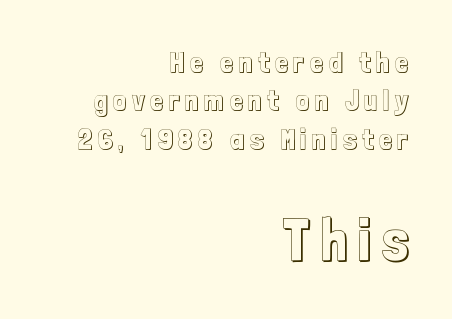
{"italic": "no", "width": "condensed", "x_height": "medium", "monospaced": "no", "underline": "no", "align": "right", "line_spacing": "normal", "line_spacing_ratio": 1.32, "letter_spacing": "wide", "letter_spacing_em": 0.2, "larger_block": "second", "size_ratio": 2.0, "glyph_px": 58}
